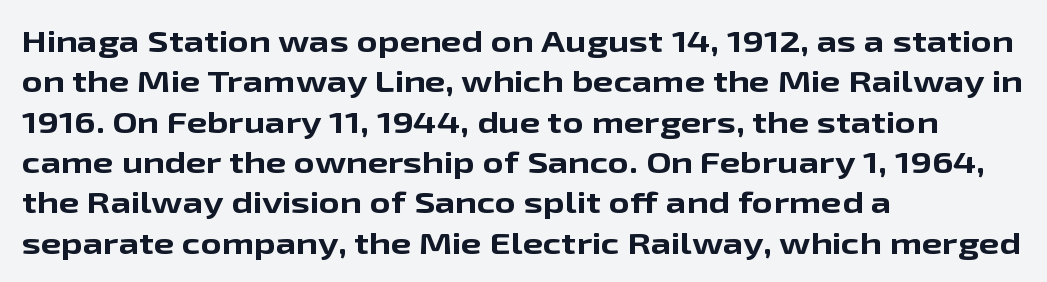
Q: Is the text bold? A: Yes.
Q: Is the text italic (slanted)? A: No, it is upright.
Q: Is the typeface a serif or a sans-serif typeface? A: Sans-serif.
Q: Is the text underlined? A: No.
Q: How is the paragraph aligned? A: Left-aligned.
Q: Is the spacing between letters normal or unusually wide? A: Normal.
Q: Is the spacing between lines tight, normal or loose? A: Normal.
Q: Width (condensed, normal, or wide)? A: Wide.
Q: Stroke contrast? A: Low.
Q: x-height? A: Medium.
Q: Monospaced? A: No.
